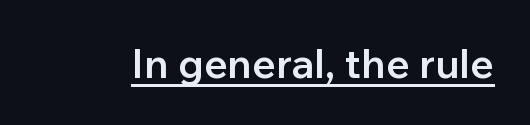
The image shows 41 px semibold sans-serif type, upright; set normal letter spacing, underlined; low stroke contrast and a medium x-height.
